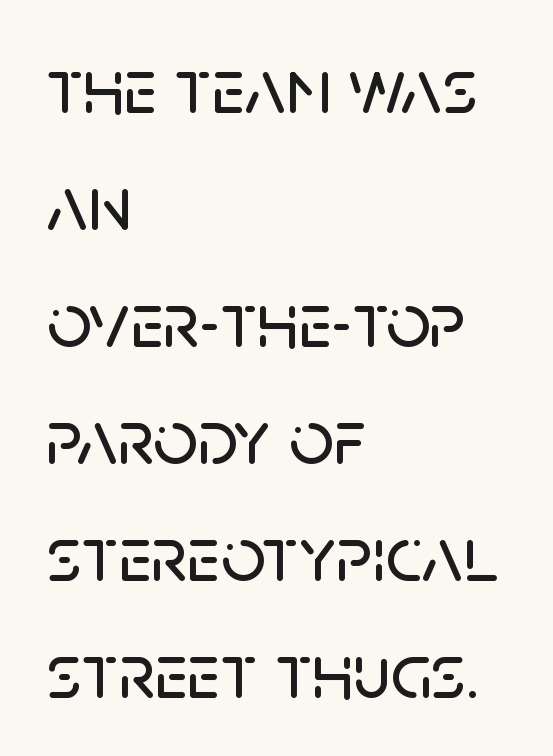
Q: Is the text italic (slanted)? A: No, it is upright.
Q: Is the typeface a serif or a sans-serif typeface? A: Sans-serif.
Q: Is the text underlined? A: No.
Q: How is the paragraph aligned? A: Left-aligned.
Q: Is the spacing between letters normal or unusually wide? A: Normal.
Q: Is the spacing between lines tight, normal or loose? A: Normal.
Q: Width (condensed, normal, or wide)? A: Normal.
Q: Stroke contrast? A: Low.
Q: x-height? A: Large.
Q: Monospaced? A: No.
